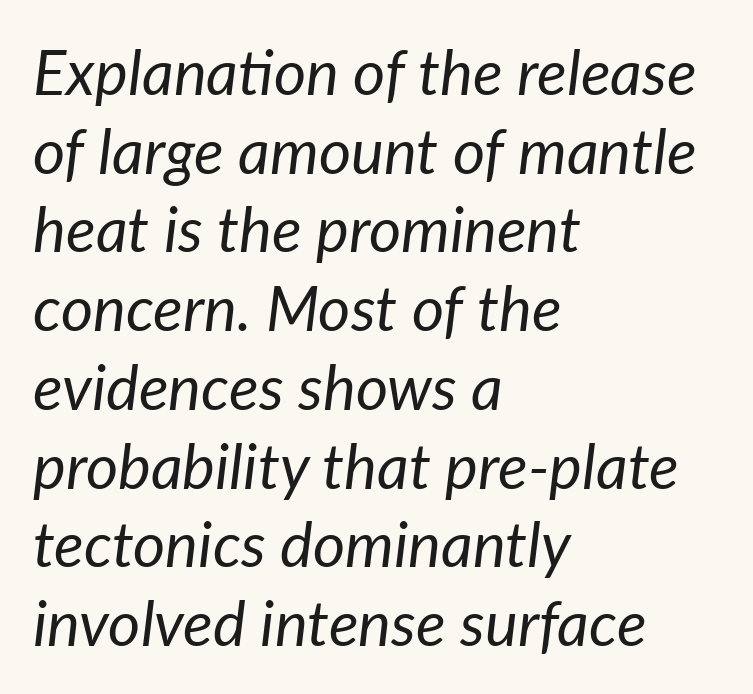
Q: Is the text bold? A: No.
Q: Is the text italic (slanted)? A: Yes, it leans right by about 7 degrees.
Q: Is the text underlined? A: No.
Q: How is the paragraph aligned? A: Left-aligned.
Q: Is the spacing between letters normal or unusually wide? A: Normal.
Q: Is the spacing between lines tight, normal or loose? A: Normal.
Q: Width (condensed, normal, or wide)? A: Normal.
Q: Stroke contrast? A: Low.
Q: x-height? A: Medium.
Q: Monospaced? A: No.
